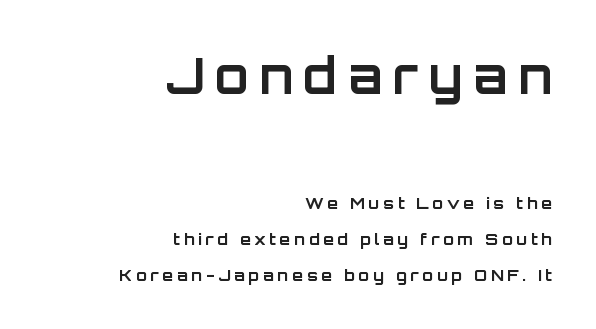
The image shows 49 px bold sans-serif type, upright; set right-aligned, loose line spacing (2.23x), unusually wide letter spacing (+0.22 em), not underlined; the first (top) block is 3.06x larger; low stroke contrast and a large x-height.
